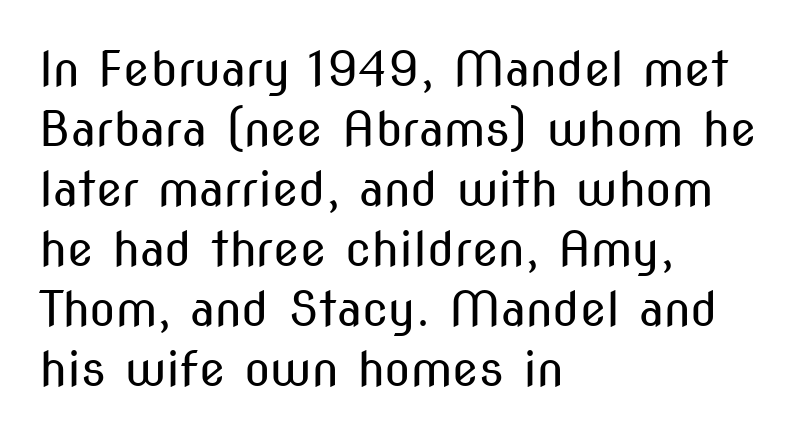
{"serif": "no", "italic": "no", "bold": "no", "weight": "regular", "width": "condensed", "stroke_contrast": "medium", "x_height": "medium", "monospaced": "no", "underline": "no", "align": "left", "line_spacing": "normal", "line_spacing_ratio": 1.25, "letter_spacing": "normal", "letter_spacing_em": 0.0, "glyph_px": 48}
